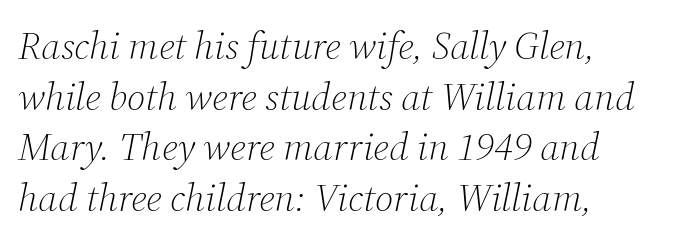
The image shows 39 px light serif type, italic (leaning right); set normal line spacing (1.3x), normal letter spacing, not underlined; medium stroke contrast and a medium x-height.
